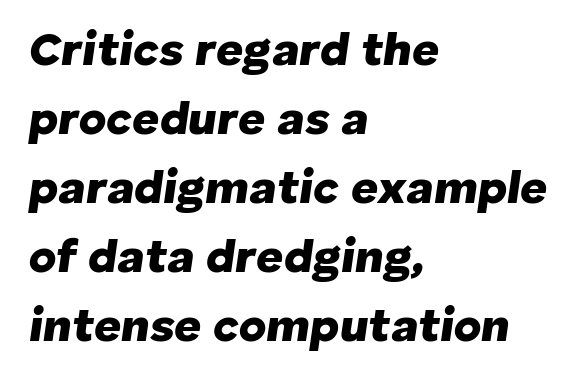
{"italic": "yes", "lean": "right", "slant_degrees": 8, "bold": "yes", "weight": "heavy", "width": "normal", "stroke_contrast": "low", "x_height": "medium", "monospaced": "no", "underline": "no", "align": "left", "line_spacing": "normal", "line_spacing_ratio": 1.47, "letter_spacing": "normal", "letter_spacing_em": 0.0, "glyph_px": 47}
